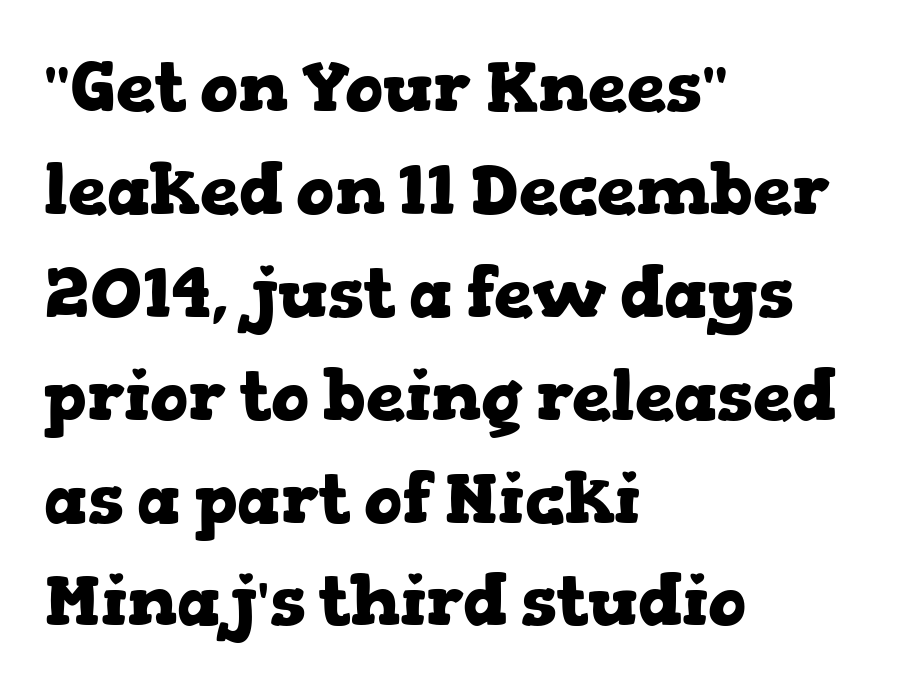
The image shows 70 px heavy, wide serif type, upright; set left-aligned, normal line spacing (1.47x), normal letter spacing, not underlined; low stroke contrast and a medium x-height.
